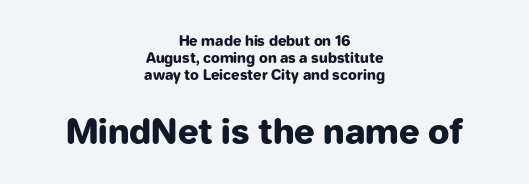
Has an underline been added? It has not. Compared with a flush-left layout, this one balances lines on the center instead. The lettering holds an erect, upright posture throughout. Think of a printed novel: that variable character pitch is what you see here.
